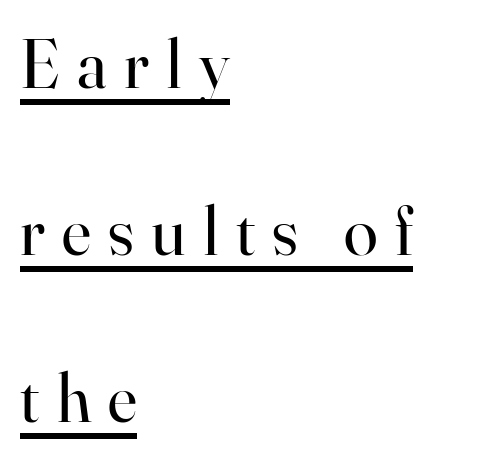
The image shows 69 px regular-weight serif type, upright; set left-aligned, loose line spacing (2.42x), unusually wide letter spacing (+0.25 em), underlined; high stroke contrast and a small x-height.
